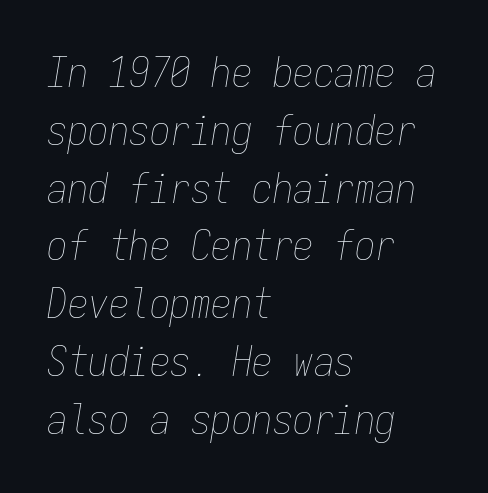
{"italic": "yes", "lean": "right", "slant_degrees": 9, "bold": "no", "weight": "thin", "width": "condensed", "stroke_contrast": "low", "x_height": "medium", "monospaced": "yes", "underline": "no", "align": "left", "line_spacing": "normal", "line_spacing_ratio": 1.41, "letter_spacing": "normal", "letter_spacing_em": 0.0, "glyph_px": 41}
